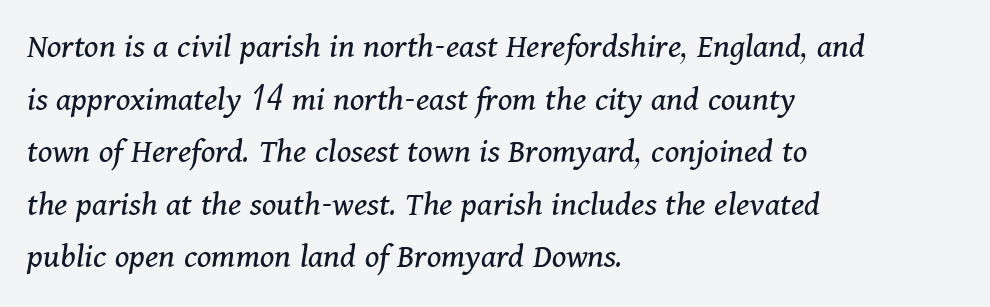
The image shows 36 px regular-weight serif type, italic (leaning right); set left-aligned, normal line spacing (1.46x), normal letter spacing, not underlined; medium stroke contrast and a medium x-height.
